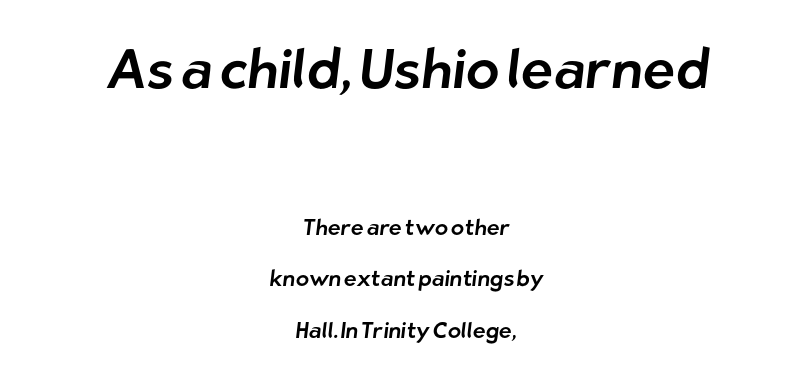
Q: Is the typeface a serif or a sans-serif typeface? A: Sans-serif.
Q: Is the text underlined? A: No.
Q: How is the paragraph aligned? A: Centered.
Q: Is the spacing between letters normal or unusually wide? A: Normal.
Q: Is the spacing between lines tight, normal or loose? A: Loose.
Q: Which block of text is set in a larger size, the first (top) or the second (bottom)? A: The first (top) one.
Q: Width (condensed, normal, or wide)? A: Normal.
Q: Stroke contrast? A: Low.
Q: x-height? A: Medium.
Q: Monospaced? A: No.
